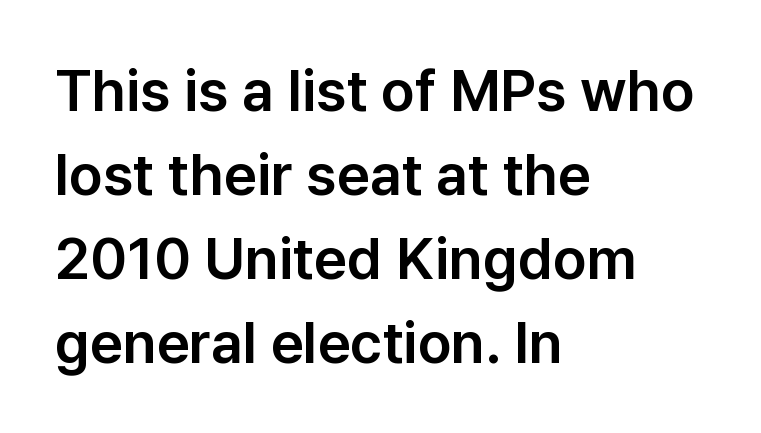
The image shows 58 px sans-serif type, upright; set left-aligned, normal line spacing (1.45x), normal letter spacing, not underlined; low stroke contrast and a medium x-height.
